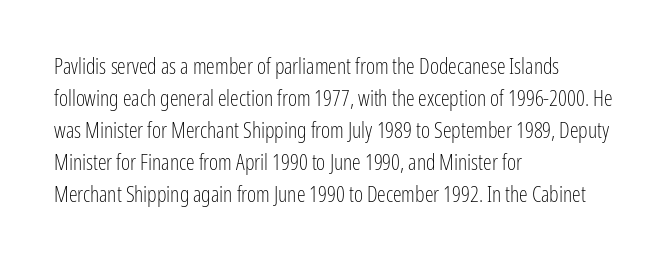
{"italic": "no", "bold": "no", "underline": "no", "align": "left", "line_spacing": "normal", "line_spacing_ratio": 1.45, "letter_spacing": "normal", "letter_spacing_em": 0.0, "glyph_px": 22}
